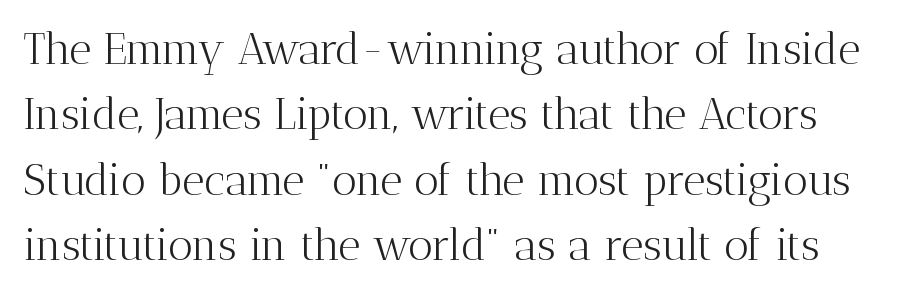
{"serif": "yes", "italic": "no", "bold": "no", "weight": "light", "width": "normal", "stroke_contrast": "medium", "x_height": "medium", "monospaced": "no", "underline": "no", "line_spacing": "normal", "line_spacing_ratio": 1.52, "letter_spacing": "normal", "letter_spacing_em": 0.0, "glyph_px": 43}
